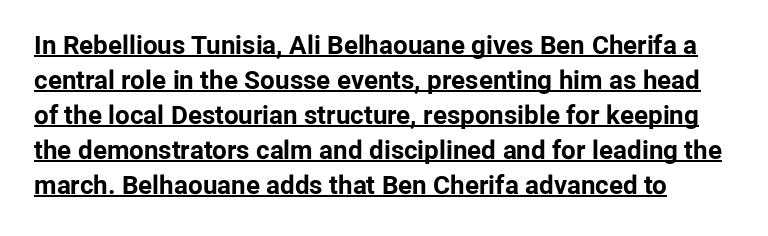
Q: Is the text bold? A: Yes.
Q: Is the text italic (slanted)? A: No, it is upright.
Q: Is the text underlined? A: Yes.
Q: Is the spacing between letters normal or unusually wide? A: Normal.
Q: Is the spacing between lines tight, normal or loose? A: Normal.
